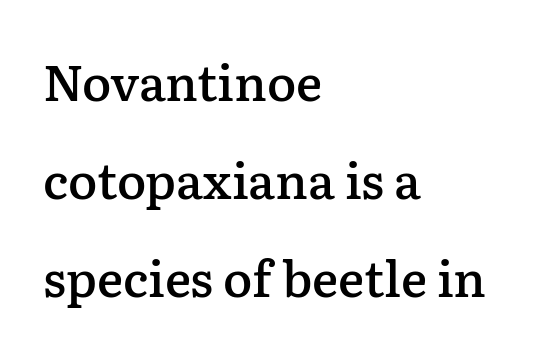
The image shows 49 px semibold serif type, upright; set left-aligned, loose line spacing (2.0x), normal letter spacing, not underlined; low stroke contrast and a medium x-height.
